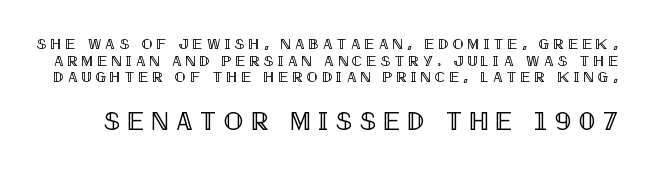
Leading is clearly below the norm, producing a dense column. The letterforms stand isolated, each surrounded by extra space. Ordinary non-slanted type is in use. Caption: upper text group reduced, lower text group enlarged. The area under the type is left untouched.
